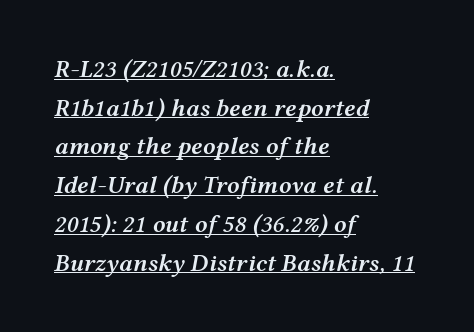
The image shows 25 px text type, italic (leaning right); set left-aligned, normal line spacing (1.55x), normal letter spacing, underlined.
